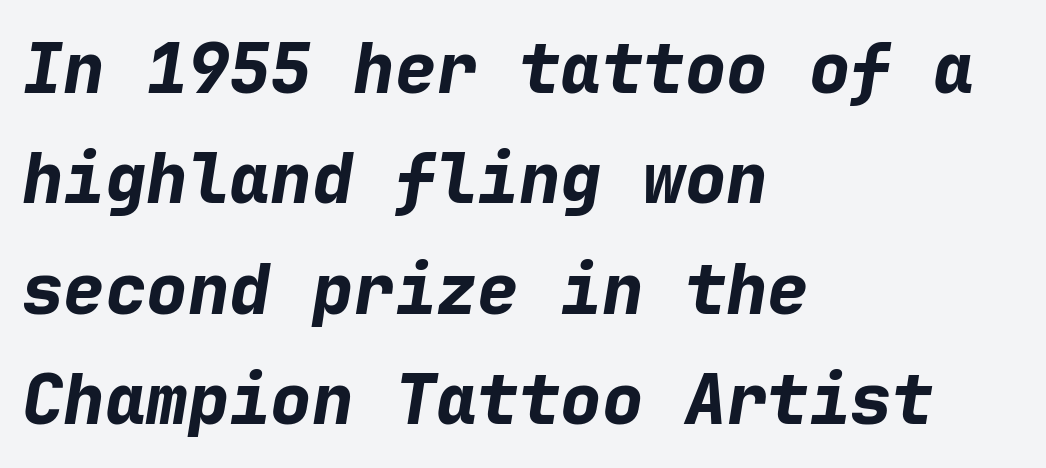
{"italic": "yes", "lean": "right", "slant_degrees": 9, "bold": "yes", "weight": "bold", "width": "normal", "stroke_contrast": "low", "x_height": "medium", "monospaced": "yes", "underline": "no", "align": "left", "line_spacing": "normal", "line_spacing_ratio": 1.6, "letter_spacing": "normal", "letter_spacing_em": 0.0, "glyph_px": 69}
